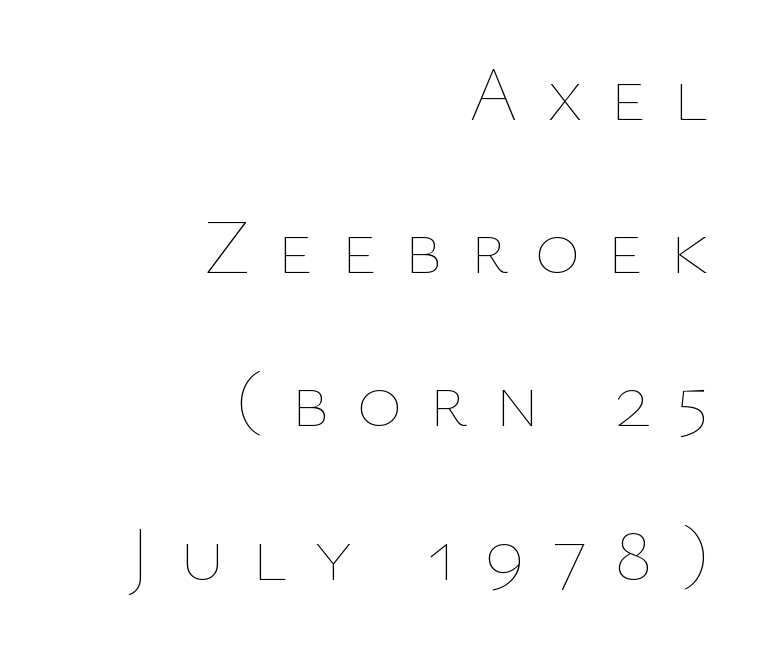
The image shows 77 px thin type, upright; set right-aligned, loose line spacing (1.99x), unusually wide letter spacing (+0.35 em), not underlined; low stroke contrast and a medium x-height.
